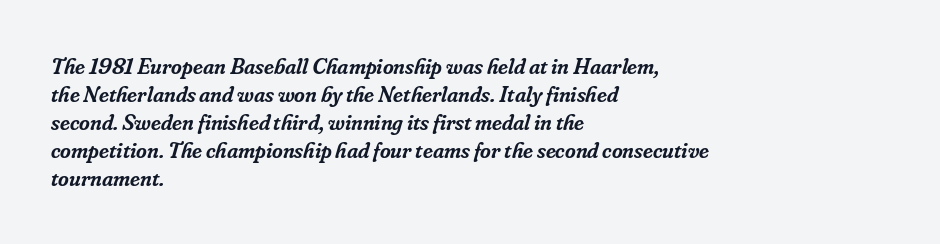
{"italic": "yes", "lean": "right", "slant_degrees": 16, "bold": "semi", "underline": "no", "align": "left", "line_spacing_ratio": 1.22, "letter_spacing": "normal", "letter_spacing_em": 0.0, "glyph_px": 23}
